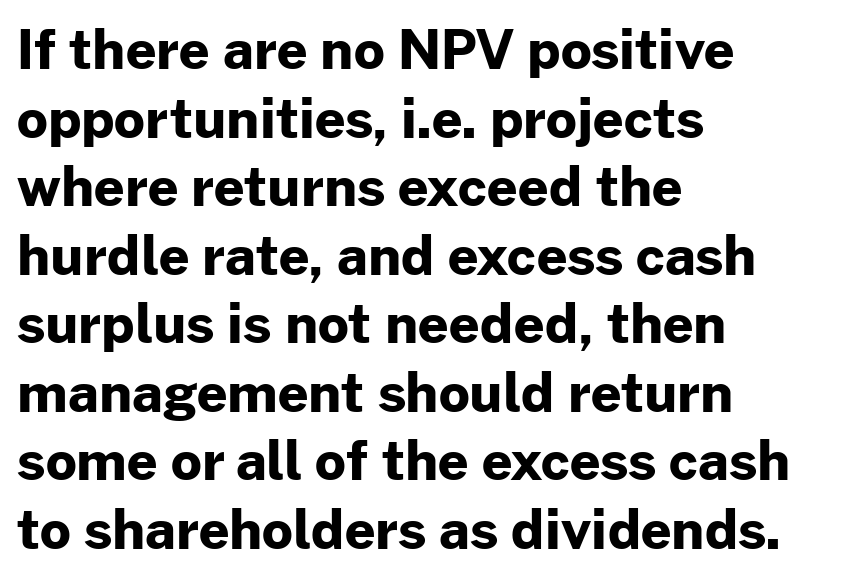
The face used here is a sans, in the tradition of grotesques and geometrics. Which margin do the lines hug? The left one — the right edge is uneven. Lines of text with bare space underneath. Compared with typical paragraphs, the rows here are spaced about the same.
